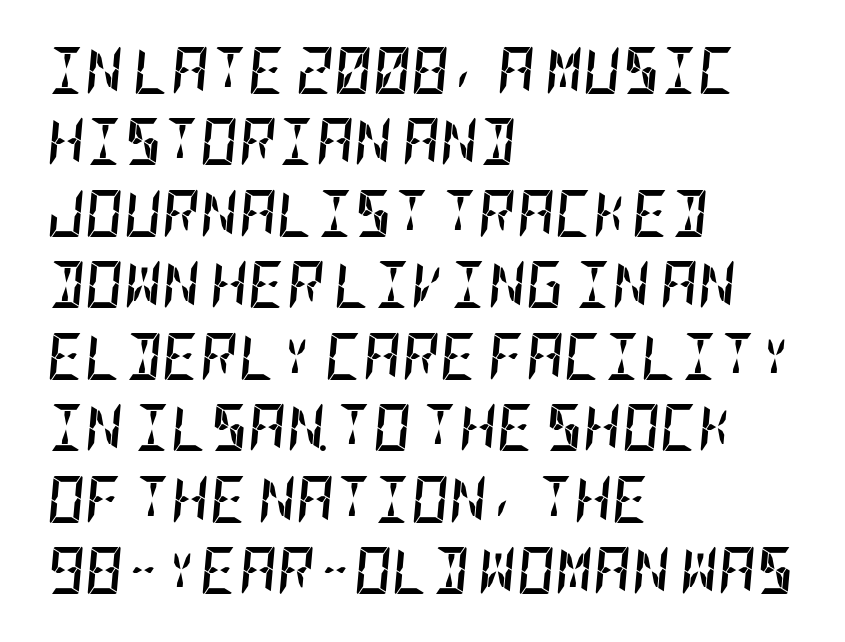
The image shows 47 px semibold, condensed type, italic (leaning right); set left-aligned, normal line spacing (1.52x), normal letter spacing, not underlined; low stroke contrast and a large x-height.
